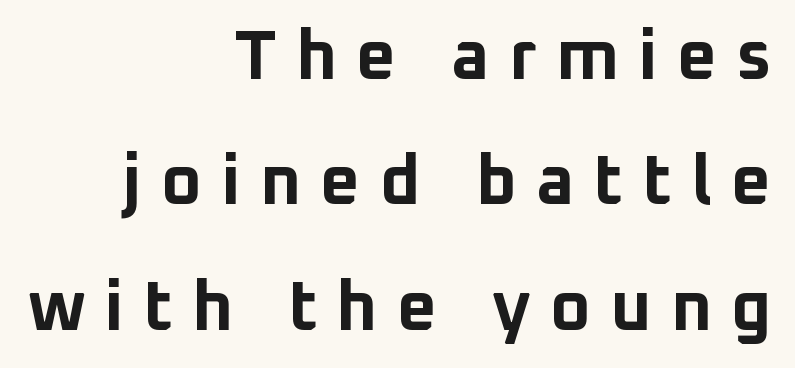
Look at the bottom of the vertical strokes: they stop flat, with no serifs. Plain, unruled lines of type. The letters stand straight up with perfectly vertical stems. Proportional: the letters do not fall into vertical columns. Compared with an ordinary text face, these strokes are far heavier — a full bold. Notice how the passage keeps a crisp vertical edge on the right only.
